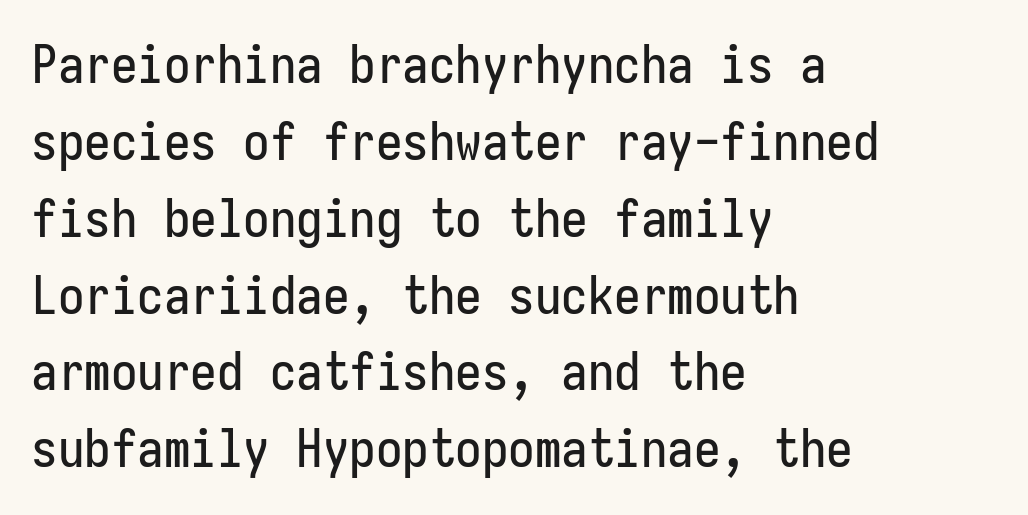
{"serif": "no", "italic": "no", "width": "condensed", "stroke_contrast": "low", "x_height": "medium", "monospaced": "yes", "underline": "no", "align": "left", "line_spacing": "normal", "line_spacing_ratio": 1.45, "letter_spacing": "normal", "letter_spacing_em": 0.0, "glyph_px": 53}
